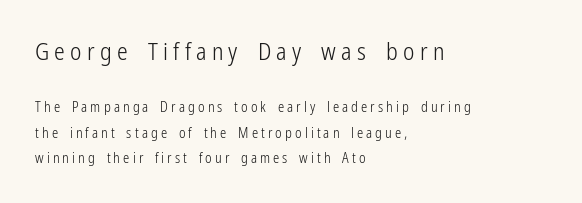
Q: Is the text bold? A: No.
Q: Is the text italic (slanted)? A: No, it is upright.
Q: Is the text underlined? A: No.
Q: How is the paragraph aligned? A: Left-aligned.
Q: Is the spacing between letters normal or unusually wide? A: Unusually wide.
Q: Which block of text is set in a larger size, the first (top) or the second (bottom)? A: The first (top) one.
